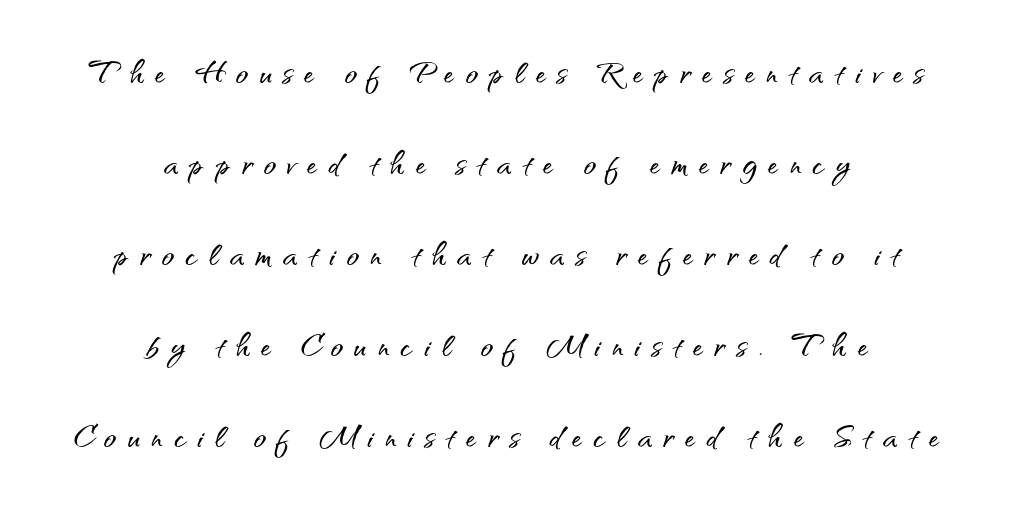
{"serif": "no", "width": "normal", "stroke_contrast": "medium", "x_height": "small", "monospaced": "no", "underline": "no", "align": "center", "line_spacing": "loose", "line_spacing_ratio": 2.22, "letter_spacing": "wide", "letter_spacing_em": 0.28, "glyph_px": 41}
